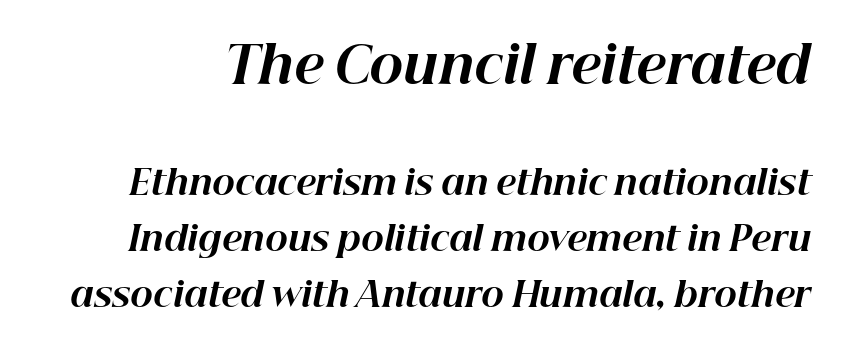
Q: Is the text bold? A: Yes.
Q: Is the text italic (slanted)? A: Yes, it leans right by about 12 degrees.
Q: Is the text underlined? A: No.
Q: Is the spacing between letters normal or unusually wide? A: Normal.
Q: Is the spacing between lines tight, normal or loose? A: Normal.
Q: Which block of text is set in a larger size, the first (top) or the second (bottom)? A: The first (top) one.
Q: Width (condensed, normal, or wide)? A: Normal.
Q: Stroke contrast? A: High.
Q: x-height? A: Medium.
Q: Monospaced? A: No.
